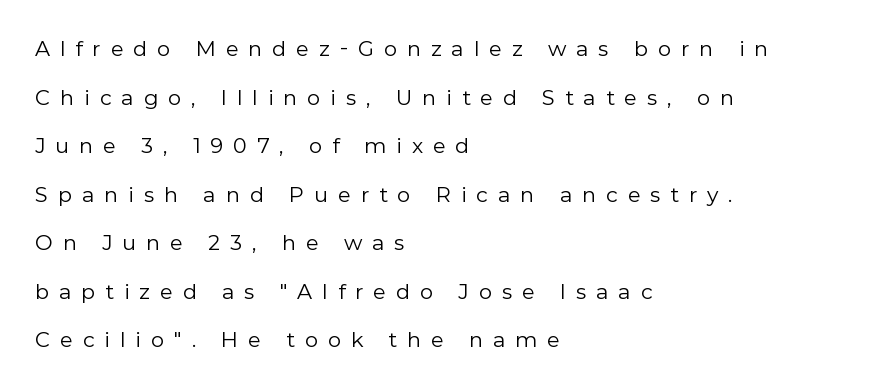
{"italic": "no", "bold": "no", "underline": "no", "align": "left", "line_spacing": "loose", "line_spacing_ratio": 2.31, "letter_spacing": "wide", "letter_spacing_em": 0.47, "glyph_px": 21}
